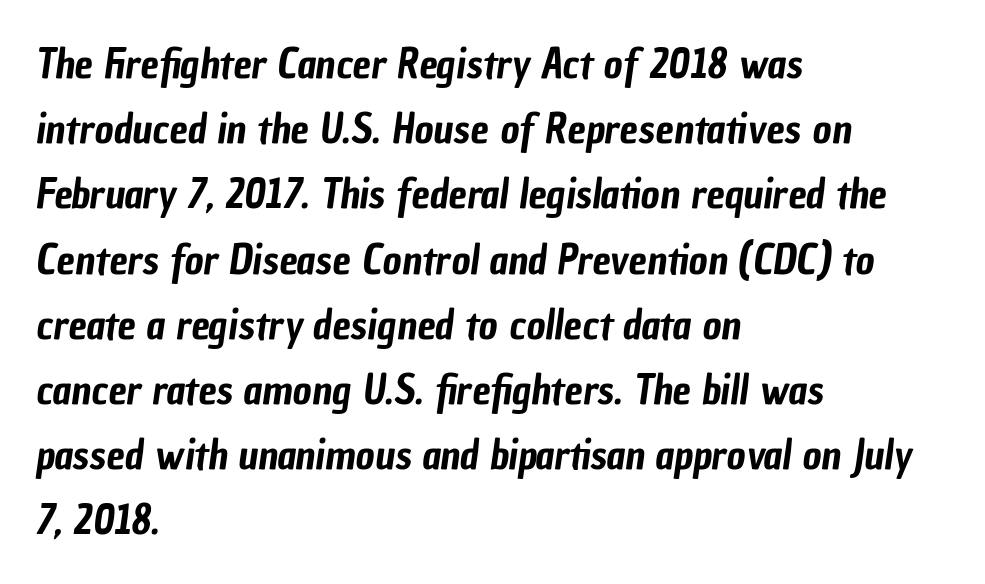
{"serif": "no", "width": "condensed", "stroke_contrast": "low", "x_height": "medium", "monospaced": "no", "underline": "no", "align": "left", "line_spacing": "normal", "line_spacing_ratio": 1.59, "letter_spacing": "normal", "letter_spacing_em": 0.0, "glyph_px": 41}
